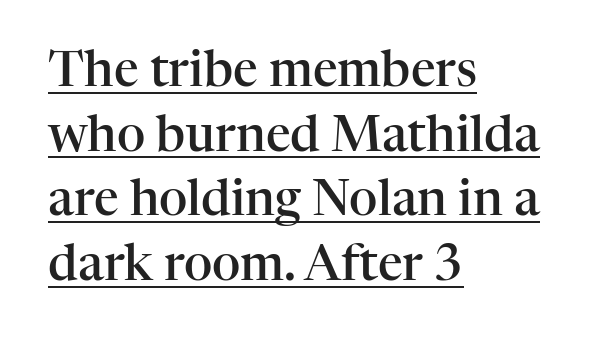
Students, observe: this is what conventionally led text looks like. Posture: vertical. Standard letterfit; no display-style spreading of the glyphs. Notice the strokes are somewhat thickened but not fully heavy: this is a semibold. This is underlined copy, the kind a proofreader might mark for attention.
